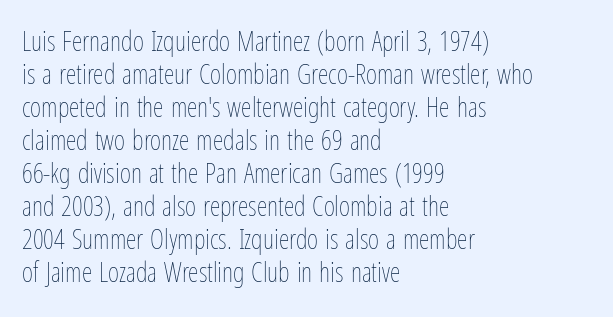
The image shows 27 px text type, upright; set left-aligned, line spacing 1.22x, normal letter spacing, not underlined.
